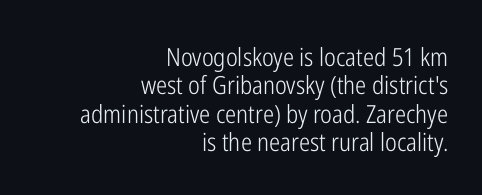
The image shows 25 px text type, upright; set right-aligned, tight line spacing (1.14x), normal letter spacing, not underlined.
